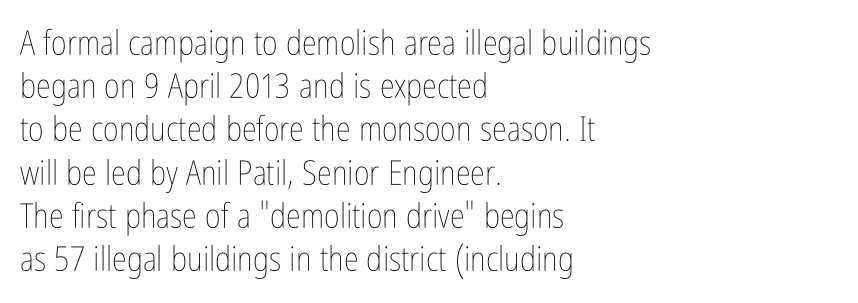
{"italic": "no", "bold": "no", "weight": "thin", "width": "condensed", "stroke_contrast": "low", "x_height": "medium", "monospaced": "no", "underline": "no", "align": "left", "line_spacing": "normal", "line_spacing_ratio": 1.27, "letter_spacing": "normal", "letter_spacing_em": 0.0, "glyph_px": 34}
